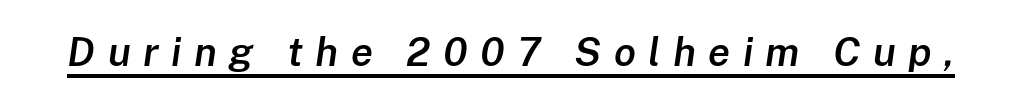
Q: Is the text bold? A: Semi-bold.
Q: Is the text italic (slanted)? A: Yes, it leans right by about 8 degrees.
Q: Is the text underlined? A: Yes.
Q: Is the spacing between letters normal or unusually wide? A: Unusually wide.
Q: Width (condensed, normal, or wide)? A: Normal.
Q: Stroke contrast? A: Low.
Q: x-height? A: Medium.
Q: Monospaced? A: No.
